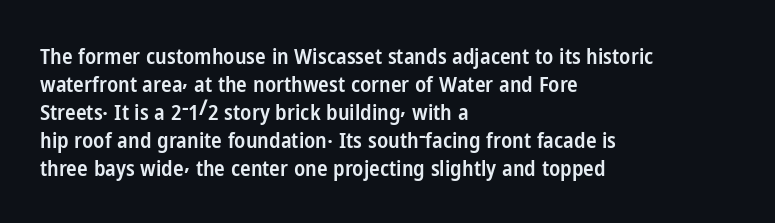
{"italic": "no", "bold": "semi", "underline": "no", "align": "left", "line_spacing": "normal", "line_spacing_ratio": 1.27, "letter_spacing": "normal", "letter_spacing_em": 0.0, "glyph_px": 22}
